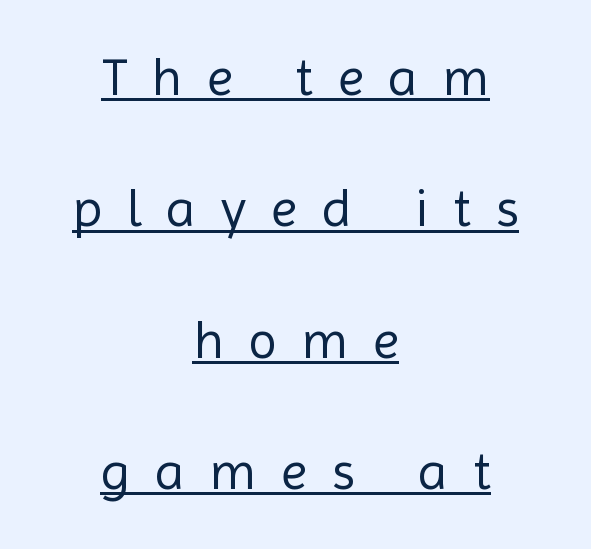
The image shows 53 px regular-weight sans-serif type, upright; set centered, loose line spacing (2.48x), unusually wide letter spacing (+0.47 em), underlined; a medium x-height.
